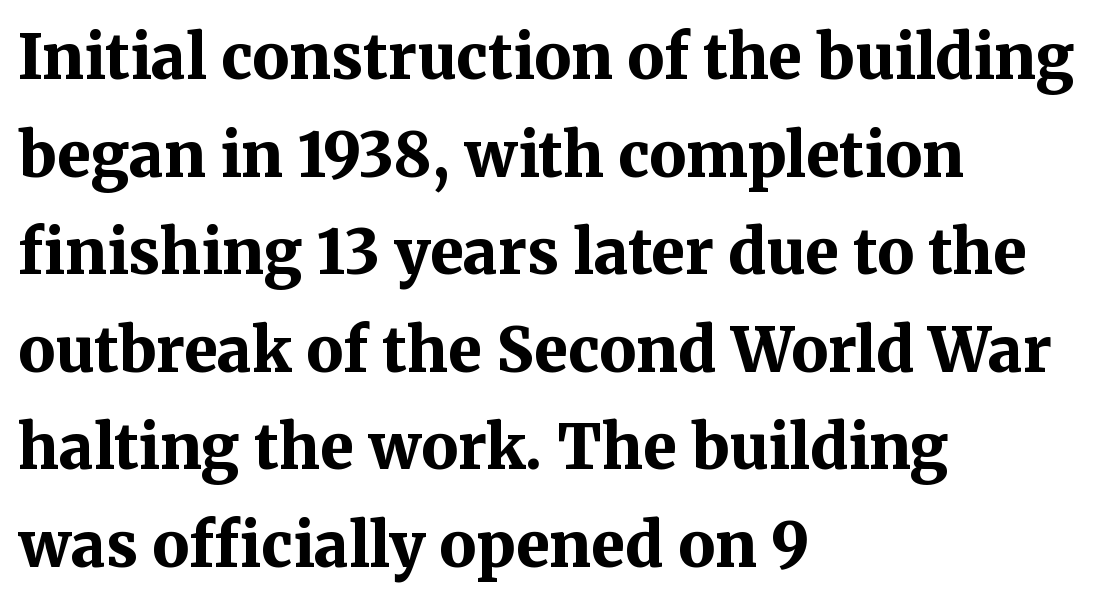
{"serif": "yes", "italic": "no", "bold": "yes", "weight": "bold", "width": "normal", "stroke_contrast": "medium", "x_height": "medium", "monospaced": "no", "underline": "no", "align": "left", "line_spacing": "normal", "line_spacing_ratio": 1.6, "letter_spacing": "normal", "letter_spacing_em": 0.0, "glyph_px": 61}
